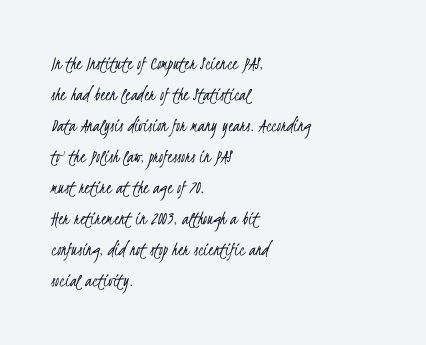
{"bold": "no", "underline": "no", "align": "left", "line_spacing": "normal", "line_spacing_ratio": 1.55, "letter_spacing": "normal", "letter_spacing_em": 0.0, "glyph_px": 20}
